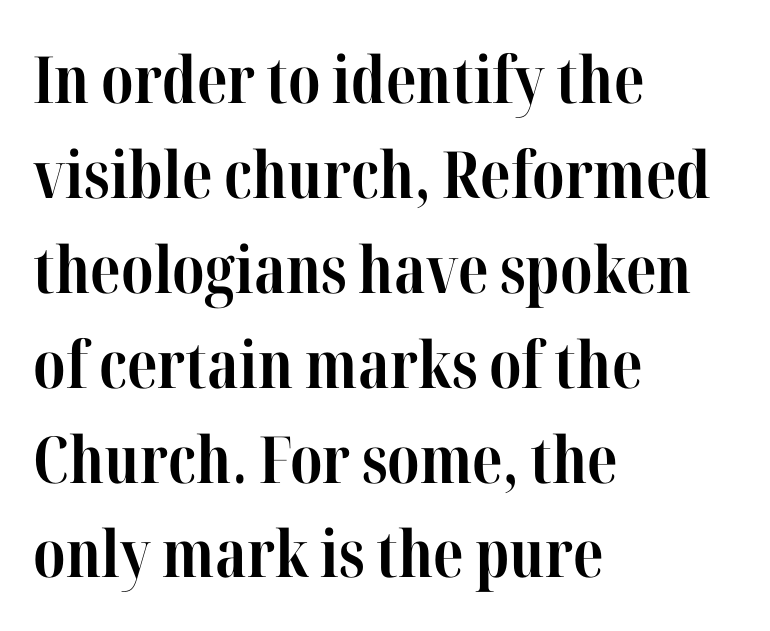
Each row of text sits above clean, open space. You could not count columns in this text — the font is proportionally spaced. Which margin do the lines hug? The left one — the right edge is uneven. How would I describe the line gaps? Plain and ordinary.
